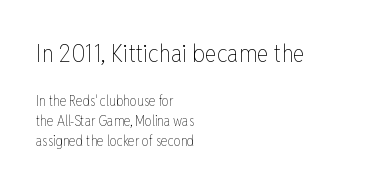
Q: Is the text bold? A: No.
Q: Is the text italic (slanted)? A: No, it is upright.
Q: Is the text underlined? A: No.
Q: How is the paragraph aligned? A: Left-aligned.
Q: Is the spacing between letters normal or unusually wide? A: Normal.
Q: Is the spacing between lines tight, normal or loose? A: Normal.
Q: Which block of text is set in a larger size, the first (top) or the second (bottom)? A: The first (top) one.
